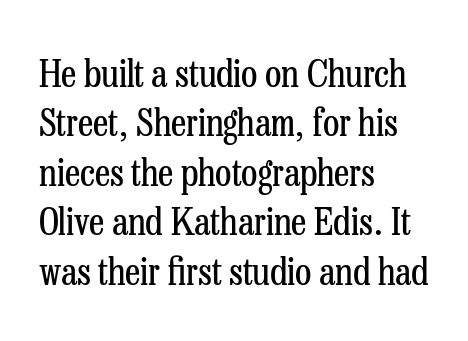
Q: Is the text bold? A: No.
Q: Is the text italic (slanted)? A: No, it is upright.
Q: Is the typeface a serif or a sans-serif typeface? A: Serif.
Q: Is the text underlined? A: No.
Q: How is the paragraph aligned? A: Left-aligned.
Q: Is the spacing between letters normal or unusually wide? A: Normal.
Q: Is the spacing between lines tight, normal or loose? A: Normal.
Q: Width (condensed, normal, or wide)? A: Condensed.
Q: Stroke contrast? A: Low.
Q: x-height? A: Medium.
Q: Monospaced? A: No.
